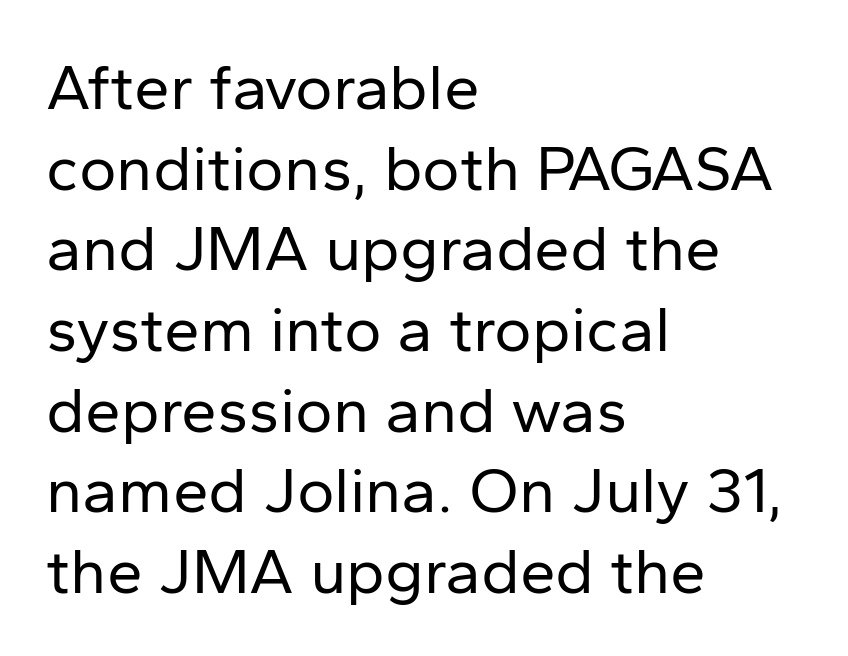
The compositor pushed each line to the left boundary. The letters advance in unequal steps, a hallmark of proportional type. The letters stand straight up with perfectly vertical stems. Each stroke keeps to a modest, everyday thickness or less.
